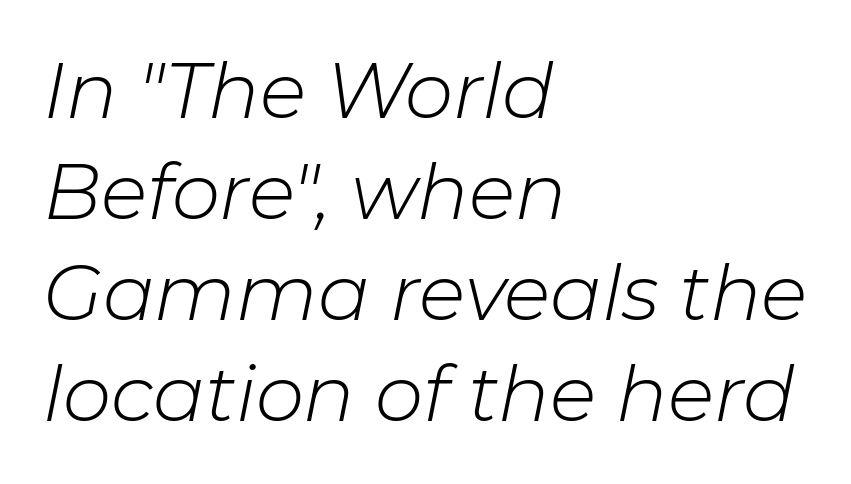
Q: Is the text bold? A: No.
Q: Is the text italic (slanted)? A: Yes, it leans right by about 11 degrees.
Q: Is the text underlined? A: No.
Q: How is the paragraph aligned? A: Left-aligned.
Q: Is the spacing between letters normal or unusually wide? A: Normal.
Q: Is the spacing between lines tight, normal or loose? A: Normal.
Q: Width (condensed, normal, or wide)? A: Normal.
Q: Stroke contrast? A: Low.
Q: x-height? A: Medium.
Q: Monospaced? A: No.
